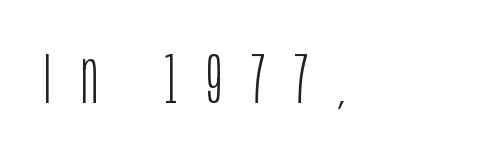
Q: Is the text bold? A: No.
Q: Is the text italic (slanted)? A: No, it is upright.
Q: Is the typeface a serif or a sans-serif typeface? A: Sans-serif.
Q: Is the text underlined? A: No.
Q: Is the spacing between letters normal or unusually wide? A: Unusually wide.
Q: Width (condensed, normal, or wide)? A: Condensed.
Q: Stroke contrast? A: Low.
Q: x-height? A: Large.
Q: Monospaced? A: No.
